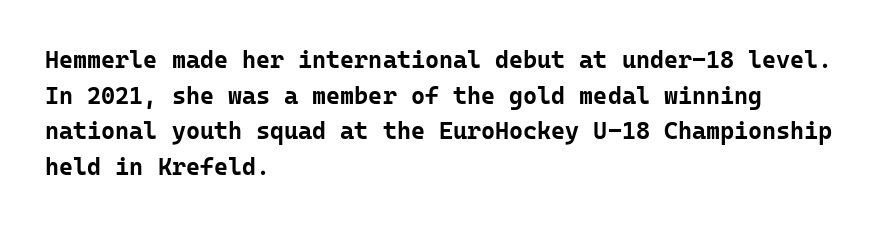
The image shows 24 px bold type, upright; set left-aligned, normal line spacing (1.48x), normal letter spacing, not underlined.
